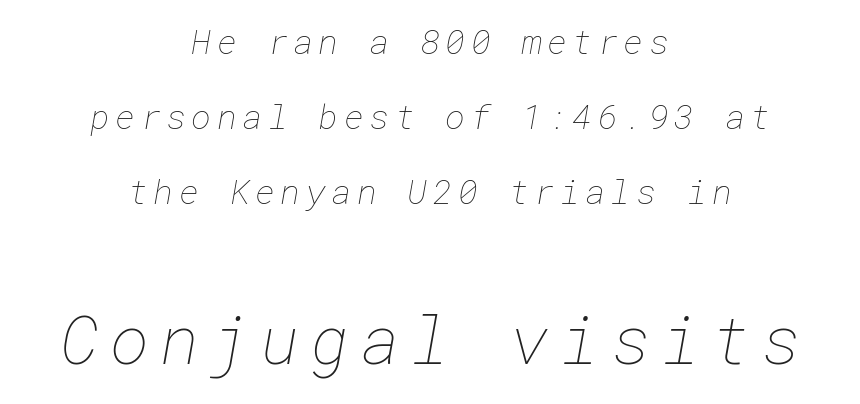
Q: Is the text bold? A: No.
Q: Is the text underlined? A: No.
Q: How is the paragraph aligned? A: Centered.
Q: Is the spacing between lines tight, normal or loose? A: Loose.
Q: Which block of text is set in a larger size, the first (top) or the second (bottom)? A: The second (bottom) one.
Q: Width (condensed, normal, or wide)? A: Normal.
Q: Stroke contrast? A: Low.
Q: x-height? A: Medium.
